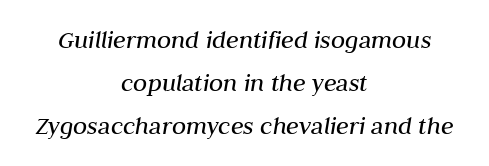
The baseline area is clear. Every row of glyphs is offset so its center matches the block's center. The space between consecutive lines is moderate. Counters stay open thanks to moderate or lighter strokes. Glyph-to-glyph distance matches everyday printed text. Designer's note — italics engaged.
